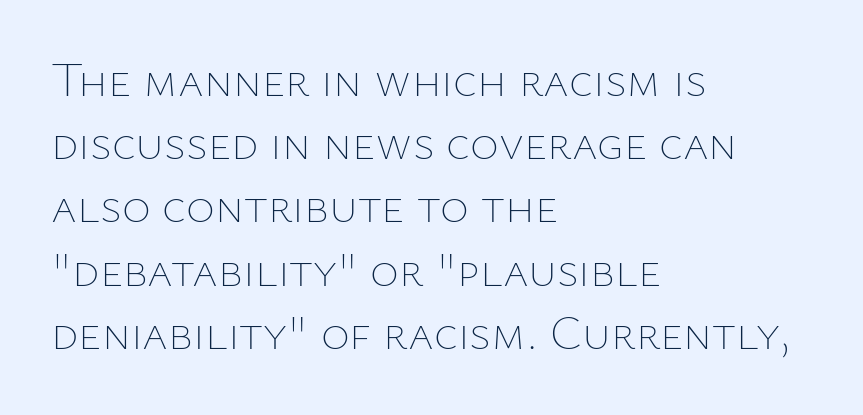
The image shows 49 px thin type, upright; set left-aligned, normal line spacing (1.29x), normal letter spacing, not underlined; low stroke contrast and a medium x-height.
